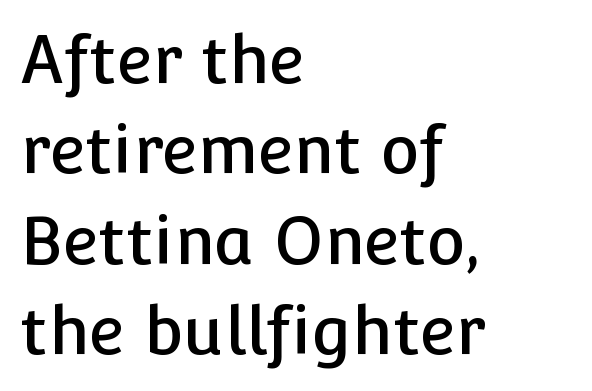
The image shows 66 px sans-serif type, upright; set left-aligned, normal line spacing (1.37x), normal letter spacing, not underlined; low stroke contrast and a medium x-height.
